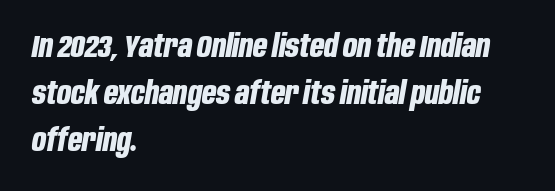
The image shows 31 px bold, condensed type, italic (leaning right); set left-aligned, normal line spacing (1.51x), normal letter spacing, not underlined; low stroke contrast and a large x-height.
